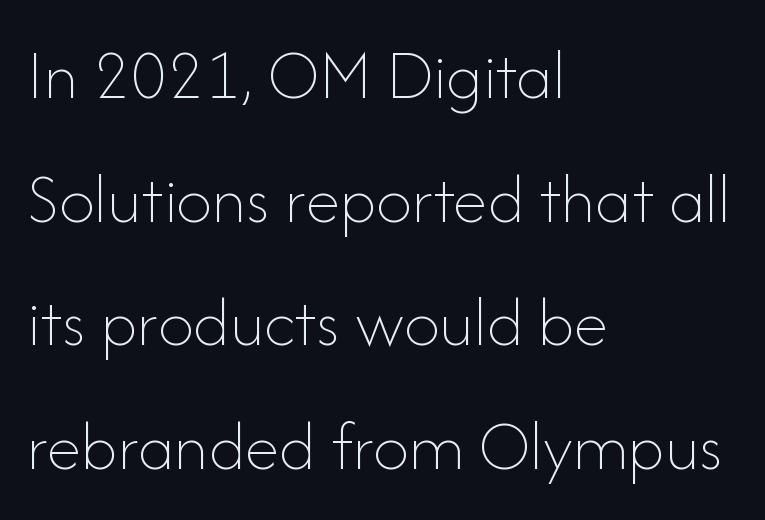
Short and long lines alike share a common starting point at left. Each letter keeps its own natural width here, so spacing adapts to shape. Is there any slant? The stems are plumb. Stroke thickness stays within the range of a standard reading face or lighter.
